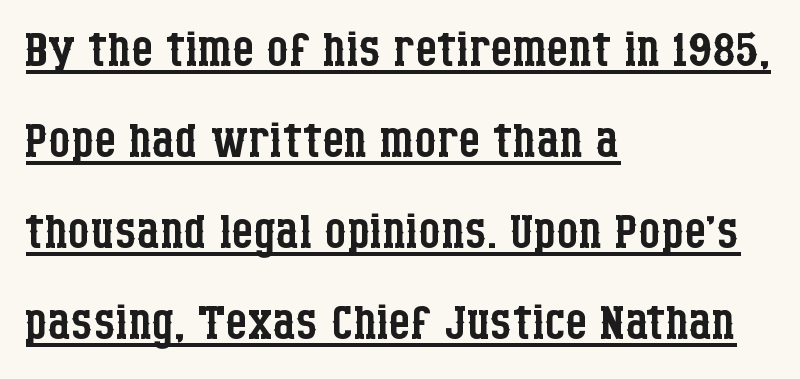
{"serif": "yes", "italic": "no", "bold": "no", "weight": "regular", "width": "condensed", "stroke_contrast": "low", "x_height": "large", "monospaced": "no", "underline": "yes", "align": "left", "line_spacing": "normal", "line_spacing_ratio": 1.32, "letter_spacing": "normal", "letter_spacing_em": 0.0, "glyph_px": 69}
